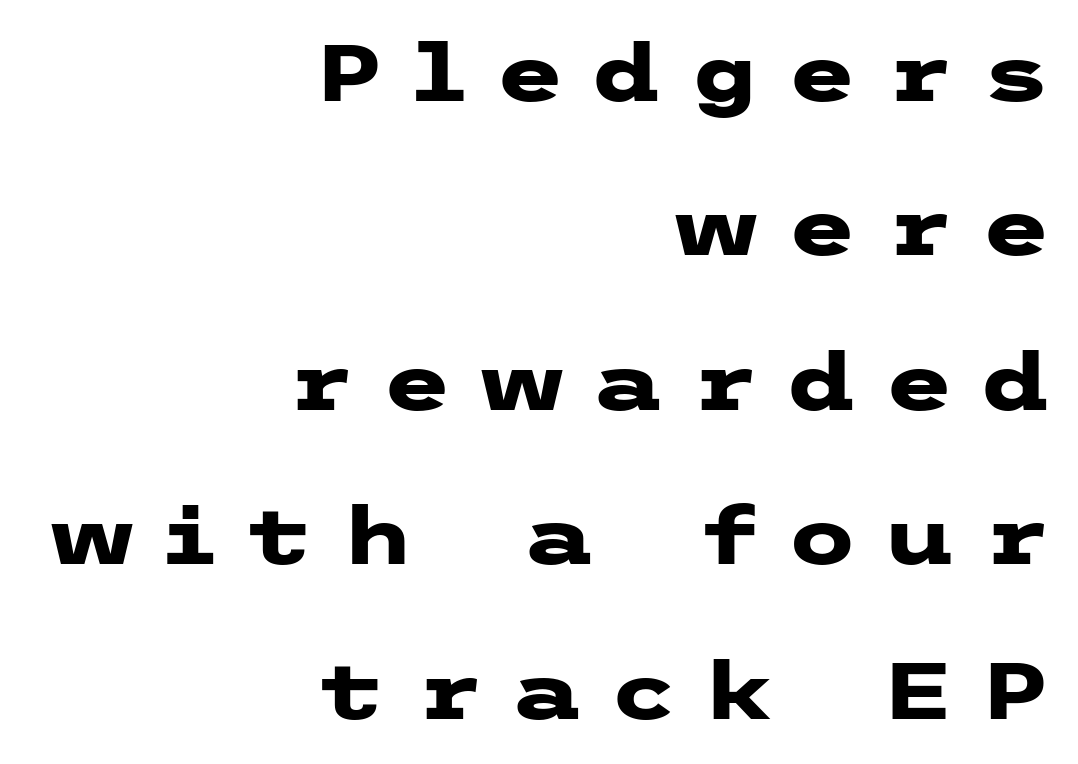
Q: Is the text bold? A: Yes.
Q: Is the text italic (slanted)? A: No, it is upright.
Q: Is the typeface a serif or a sans-serif typeface? A: Sans-serif.
Q: Is the text underlined? A: No.
Q: How is the paragraph aligned? A: Right-aligned.
Q: Is the spacing between letters normal or unusually wide? A: Unusually wide.
Q: Is the spacing between lines tight, normal or loose? A: Loose.
Q: Width (condensed, normal, or wide)? A: Wide.
Q: Stroke contrast? A: Low.
Q: x-height? A: Medium.
